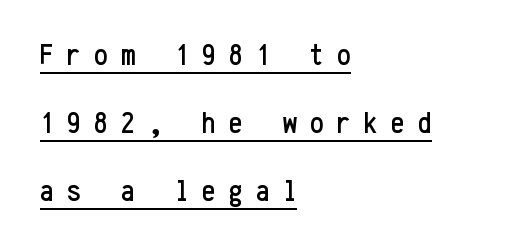
{"serif": "no", "italic": "no", "width": "condensed", "stroke_contrast": "low", "x_height": "medium", "monospaced": "yes", "underline": "yes", "align": "left", "line_spacing": "loose", "line_spacing_ratio": 2.19, "letter_spacing": "wide", "letter_spacing_em": 0.42, "glyph_px": 31}
